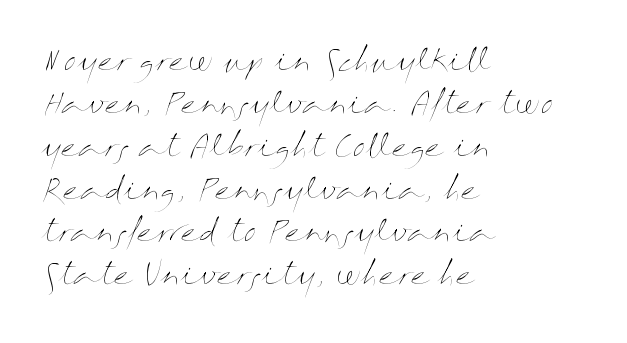
{"bold": "no", "weight": "thin", "width": "wide", "stroke_contrast": "medium", "x_height": "medium", "monospaced": "no", "underline": "no", "align": "left", "line_spacing": "normal", "line_spacing_ratio": 1.53, "letter_spacing": "normal", "letter_spacing_em": 0.0, "glyph_px": 28}
